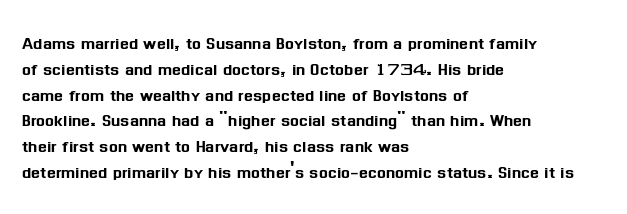
{"italic": "no", "underline": "no", "align": "left", "line_spacing_ratio": 1.23, "letter_spacing": "normal", "letter_spacing_em": 0.0, "glyph_px": 21}
